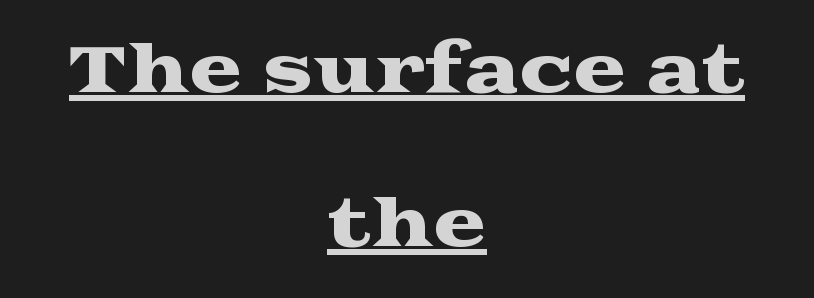
The image shows 64 px wide serif type, upright; set centered, loose line spacing (2.4x), normal letter spacing, underlined; medium stroke contrast and a medium x-height.
